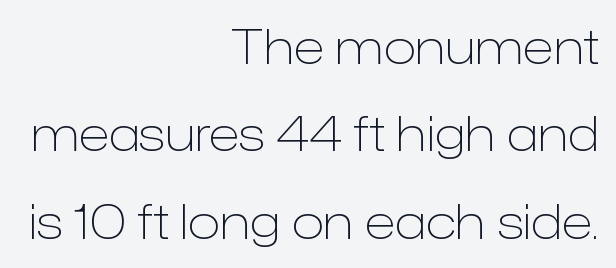
The image shows 48 px light sans-serif type, upright; set right-aligned, line spacing 1.82x, normal letter spacing, not underlined; low stroke contrast and a medium x-height.
